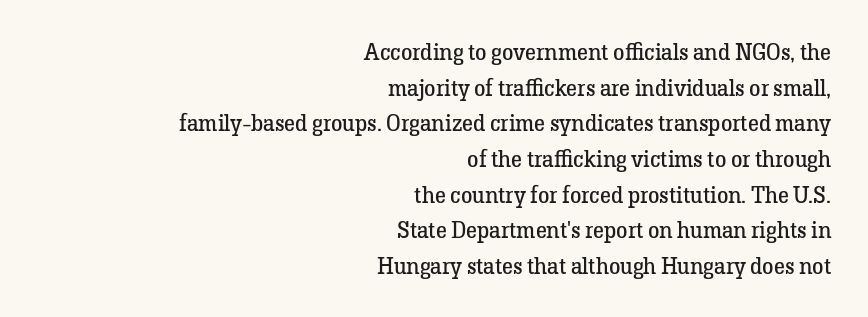
{"italic": "no", "bold": "no", "underline": "no", "align": "right", "line_spacing": "normal", "line_spacing_ratio": 1.55, "letter_spacing": "normal", "letter_spacing_em": 0.0, "glyph_px": 23}
